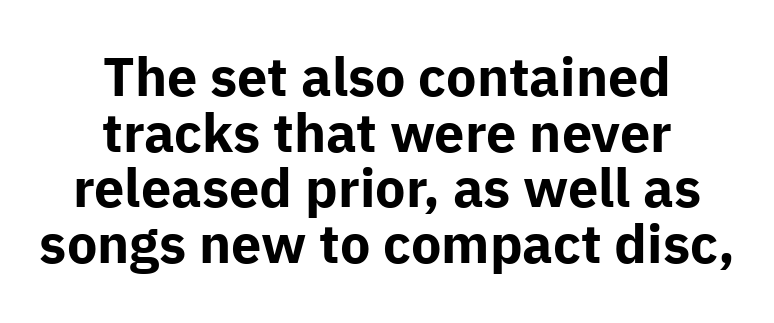
These lines are rendered in a variable-pitch font. The text block is weighted toward neither margin, spreading evenly from the middle. The baseline area is clear. Letterform terminals end flat and unadorned throughout the passage.
